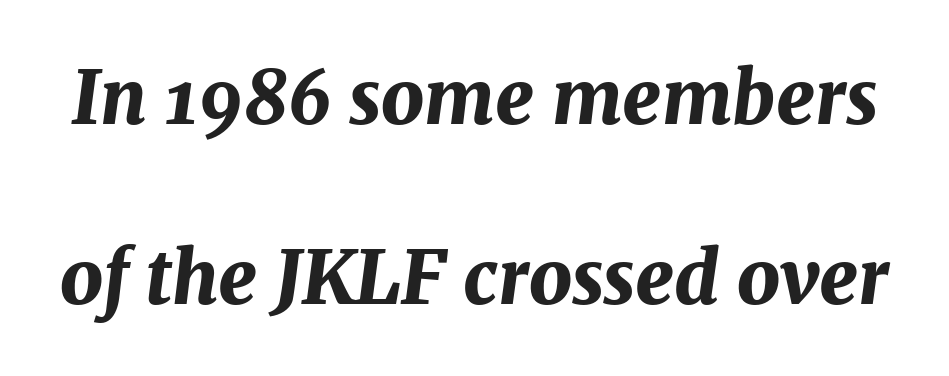
{"italic": "yes", "lean": "right", "slant_degrees": 7, "bold": "yes", "weight": "bold", "width": "normal", "stroke_contrast": "medium", "x_height": "medium", "monospaced": "no", "underline": "no", "line_spacing": "loose", "line_spacing_ratio": 2.43, "letter_spacing": "normal", "letter_spacing_em": 0.0, "glyph_px": 74}
